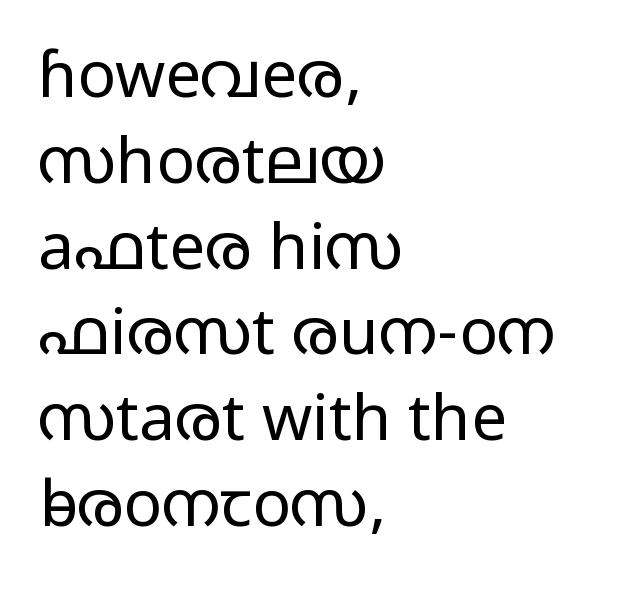
The image shows 64 px light, wide sans-serif type, upright; set left-aligned, normal line spacing (1.34x), normal letter spacing, not underlined; low stroke contrast and a medium x-height.
